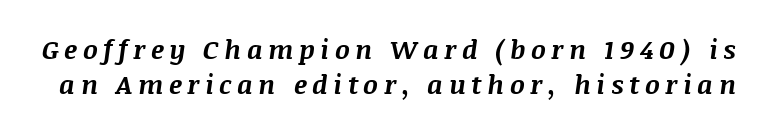
The image shows 26 px bold type, italic (leaning right); set normal line spacing (1.33x), unusually wide letter spacing (+0.21 em), not underlined.
